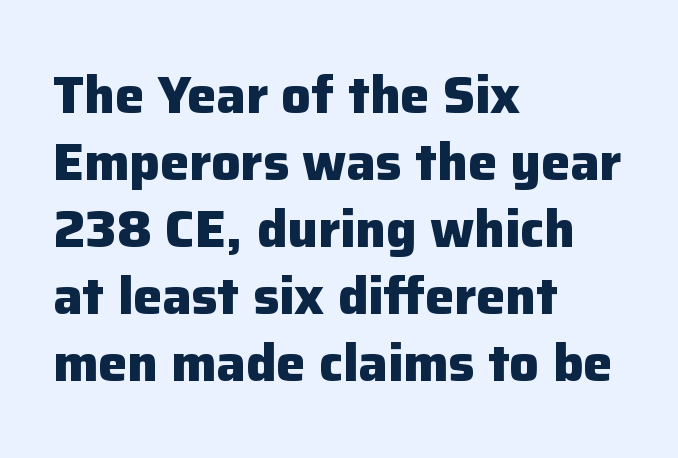
{"serif": "no", "italic": "no", "bold": "yes", "weight": "heavy", "width": "normal", "stroke_contrast": "low", "x_height": "medium", "monospaced": "no", "underline": "no", "align": "left", "line_spacing": "normal", "line_spacing_ratio": 1.29, "letter_spacing": "normal", "letter_spacing_em": 0.0, "glyph_px": 52}
